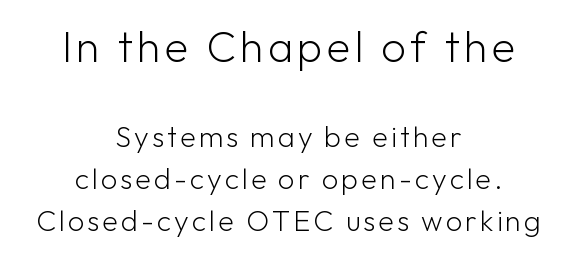
The image shows 43 px light sans-serif type, upright; set centered, normal line spacing (1.44x), not underlined; the first (top) block is 1.48x larger; low stroke contrast and a medium x-height.
